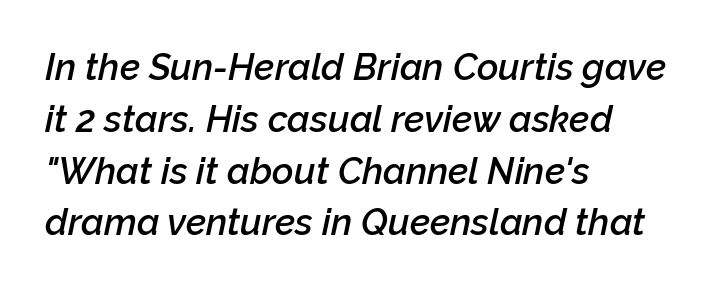
Note the varied advance widths — an 'i' is clearly narrower than an 'm'. The axis of the letterforms is tilted away from vertical. Stroke thickness is moderately raised; the sample reads as semibold. Rows of type keep a routine distance in the vertical direction.
